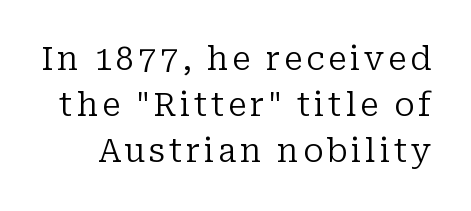
Q: Is the text bold? A: No.
Q: Is the text italic (slanted)? A: No, it is upright.
Q: Is the typeface a serif or a sans-serif typeface? A: Serif.
Q: Is the text underlined? A: No.
Q: Is the spacing between lines tight, normal or loose? A: Normal.
Q: Width (condensed, normal, or wide)? A: Normal.
Q: Stroke contrast? A: Low.
Q: x-height? A: Medium.
Q: Monospaced? A: No.
